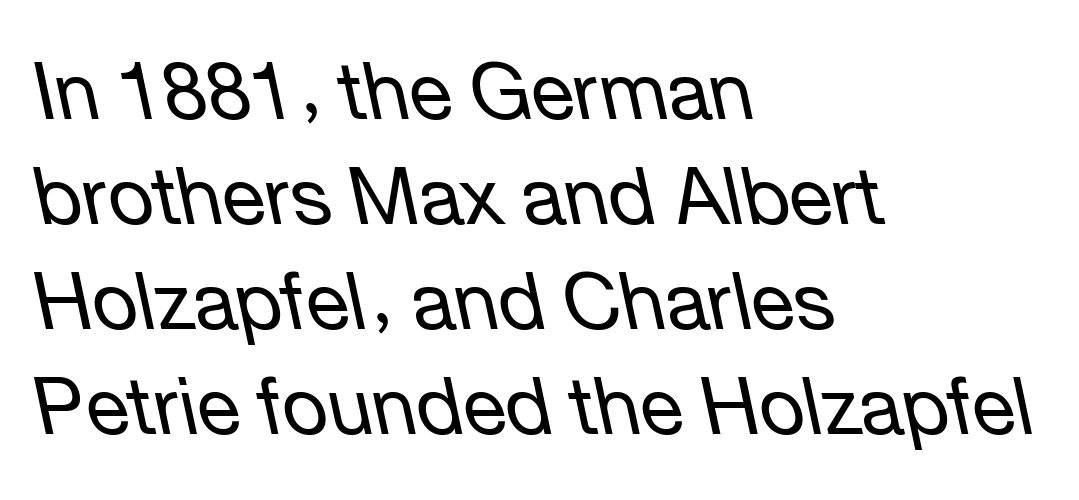
The image shows 79 px regular-weight type, italic (leaning left); set left-aligned, normal line spacing (1.33x), normal letter spacing, not underlined; low stroke contrast and a medium x-height.
